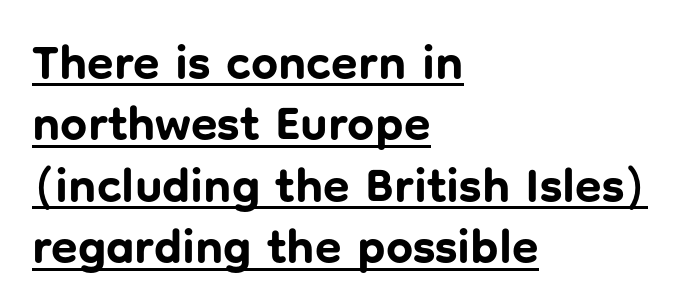
Q: Is the text bold? A: Yes.
Q: Is the text italic (slanted)? A: No, it is upright.
Q: Is the typeface a serif or a sans-serif typeface? A: Sans-serif.
Q: Is the text underlined? A: Yes.
Q: How is the paragraph aligned? A: Left-aligned.
Q: Is the spacing between letters normal or unusually wide? A: Normal.
Q: Is the spacing between lines tight, normal or loose? A: Normal.
Q: Width (condensed, normal, or wide)? A: Normal.
Q: Stroke contrast? A: Low.
Q: x-height? A: Medium.
Q: Monospaced? A: No.
